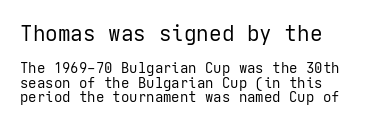
{"italic": "no", "bold": "no", "underline": "no", "align": "left", "line_spacing": "tight", "line_spacing_ratio": 1.05, "letter_spacing": "normal", "letter_spacing_em": 0.0, "larger_block": "first", "size_ratio": 1.5, "glyph_px": 21}
